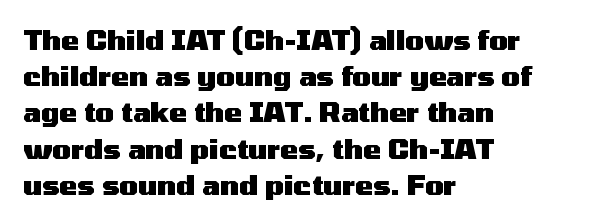
Q: Is the text bold? A: Yes.
Q: Is the text italic (slanted)? A: No, it is upright.
Q: Is the text underlined? A: No.
Q: How is the paragraph aligned? A: Left-aligned.
Q: Is the spacing between letters normal or unusually wide? A: Normal.
Q: Is the spacing between lines tight, normal or loose? A: Normal.
